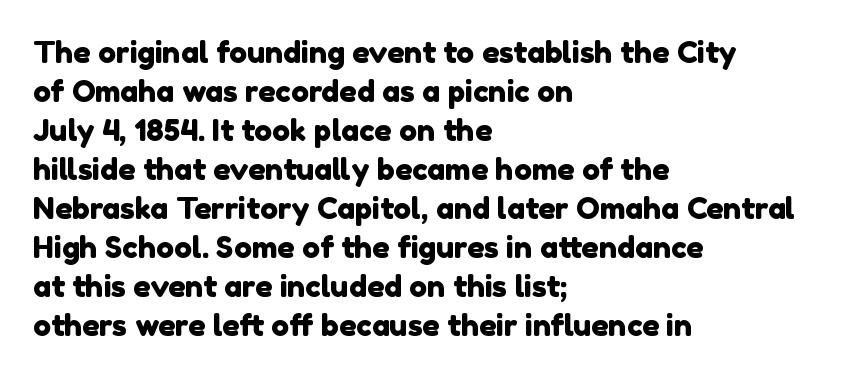
Q: Is the typeface a serif or a sans-serif typeface? A: Sans-serif.
Q: Is the text underlined? A: No.
Q: How is the paragraph aligned? A: Left-aligned.
Q: Is the spacing between letters normal or unusually wide? A: Normal.
Q: Is the spacing between lines tight, normal or loose? A: Normal.
Q: Width (condensed, normal, or wide)? A: Normal.
Q: x-height? A: Medium.
Q: Monospaced? A: No.
